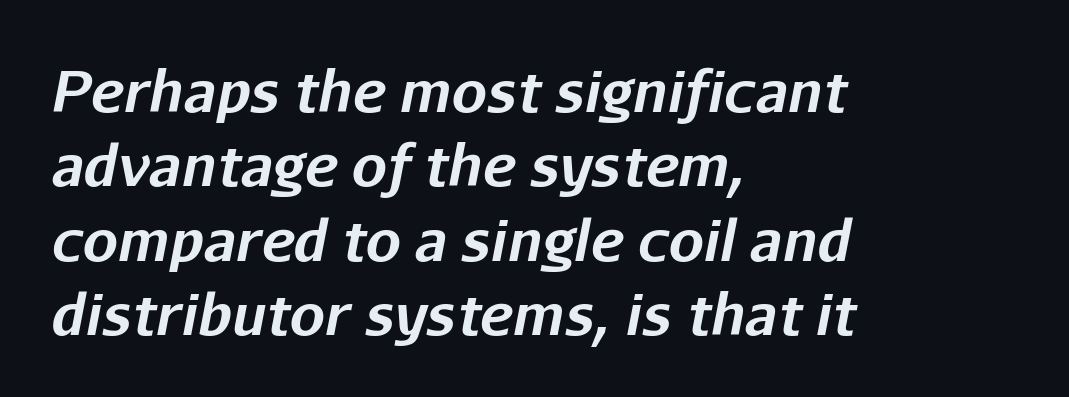
Compared with a centered layout, this one pins lines to the left instead. A dark, heavy texture on the line: the type is bold. There is no visible air inserted between adjacent glyphs. Note the varied advance widths — an 'i' is clearly narrower than an 'm'.
